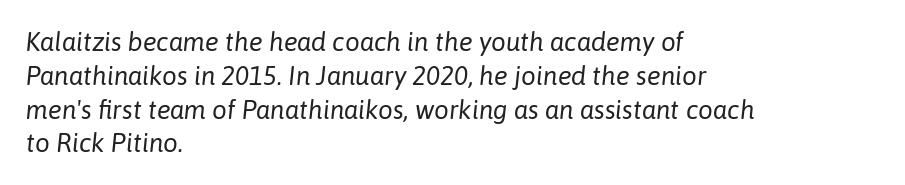
The image shows 26 px text type, italic (leaning right); set left-aligned, normal line spacing (1.3x), normal letter spacing, not underlined.
